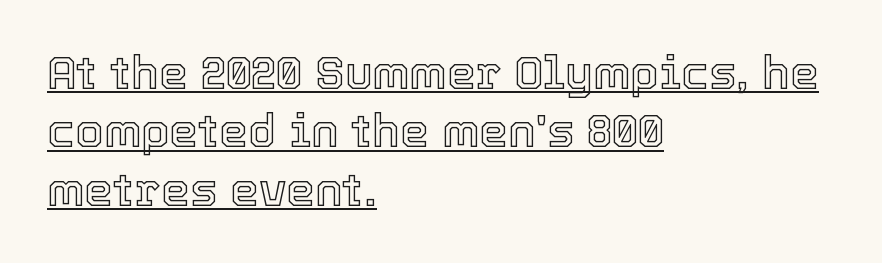
Q: Is the text italic (slanted)? A: No, it is upright.
Q: Is the text underlined? A: Yes.
Q: How is the paragraph aligned? A: Left-aligned.
Q: Is the spacing between letters normal or unusually wide? A: Normal.
Q: Is the spacing between lines tight, normal or loose? A: Normal.
Q: Width (condensed, normal, or wide)? A: Normal.
Q: x-height? A: Medium.
Q: Monospaced? A: No.
